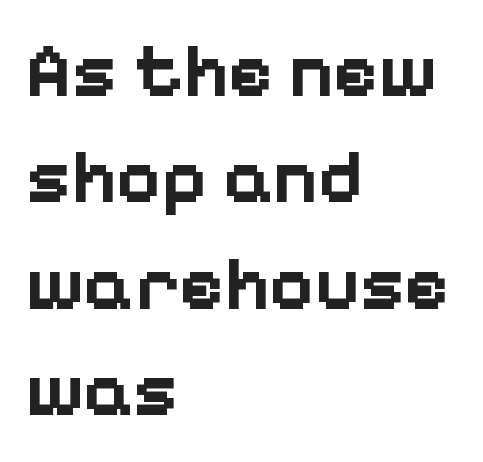
{"serif": "no", "italic": "no", "bold": "yes", "weight": "bold", "width": "normal", "stroke_contrast": "low", "x_height": "medium", "monospaced": "no", "underline": "no", "align": "left", "line_spacing": "normal", "line_spacing_ratio": 1.4, "letter_spacing": "normal", "letter_spacing_em": 0.0, "glyph_px": 76}
